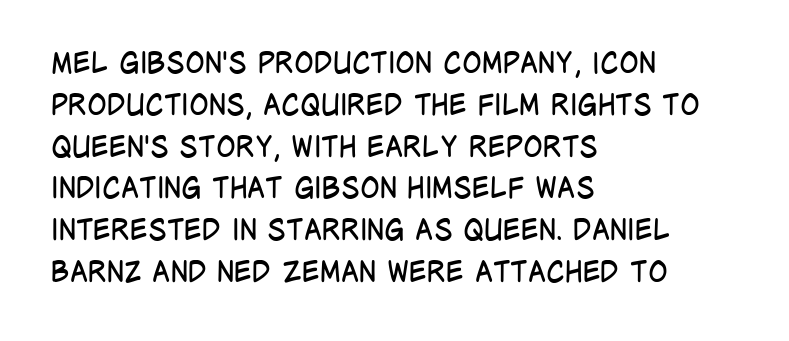
A roman cut, with each character standing at attention. The letterforms sit at book weight or below. I'd call this a sans setting — the letters go barefoot. The specimen omits any rule beneath the text block's lines. What's the leading like? Ordinary, nothing unusual.
